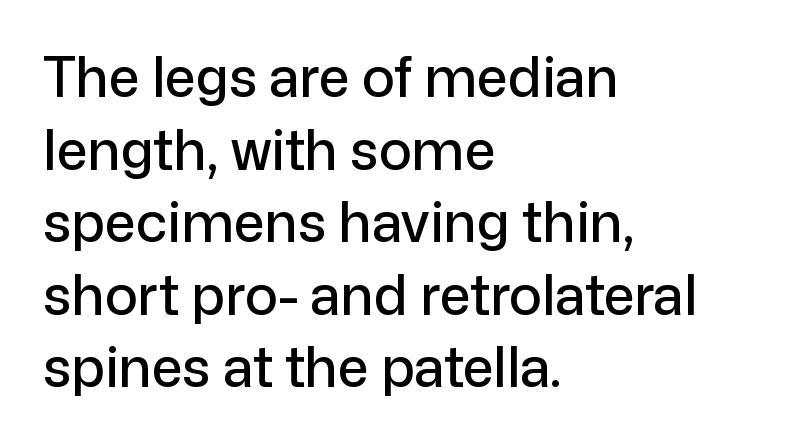
{"serif": "no", "italic": "no", "width": "normal", "stroke_contrast": "low", "x_height": "medium", "monospaced": "no", "underline": "no", "align": "left", "line_spacing": "normal", "line_spacing_ratio": 1.32, "letter_spacing": "normal", "letter_spacing_em": 0.0, "glyph_px": 55}
